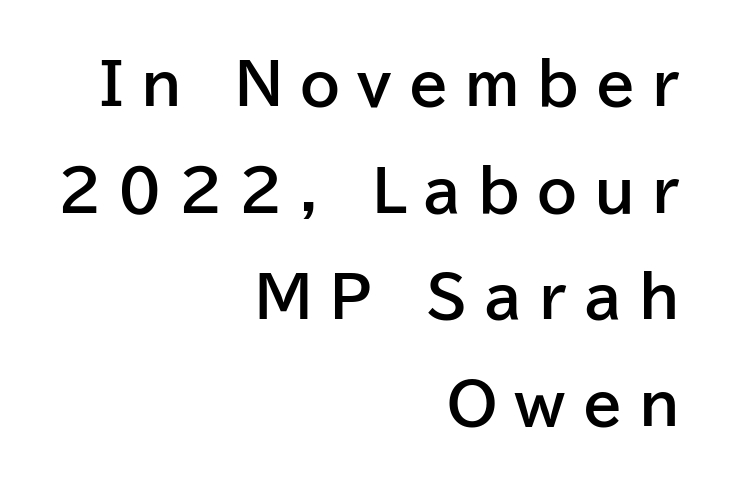
The image shows 57 px bold sans-serif type, upright; set right-aligned, line spacing 1.87x, unusually wide letter spacing (+0.3 em), not underlined; low stroke contrast and a medium x-height.
